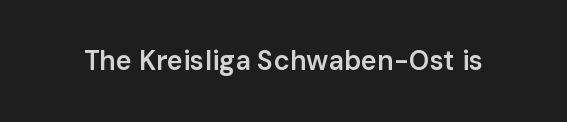
{"italic": "no", "bold": "semi", "underline": "no", "letter_spacing": "normal", "letter_spacing_em": 0.0, "glyph_px": 27}
